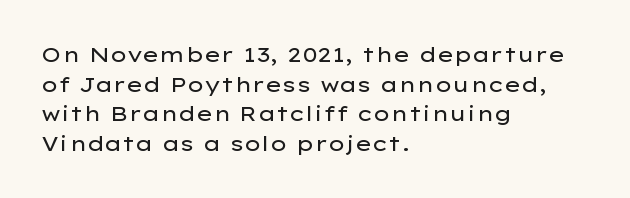
Q: Is the text bold? A: No.
Q: Is the text italic (slanted)? A: No, it is upright.
Q: Is the text underlined? A: No.
Q: How is the paragraph aligned? A: Left-aligned.
Q: Is the spacing between letters normal or unusually wide? A: Normal.
Q: Is the spacing between lines tight, normal or loose? A: Normal.
